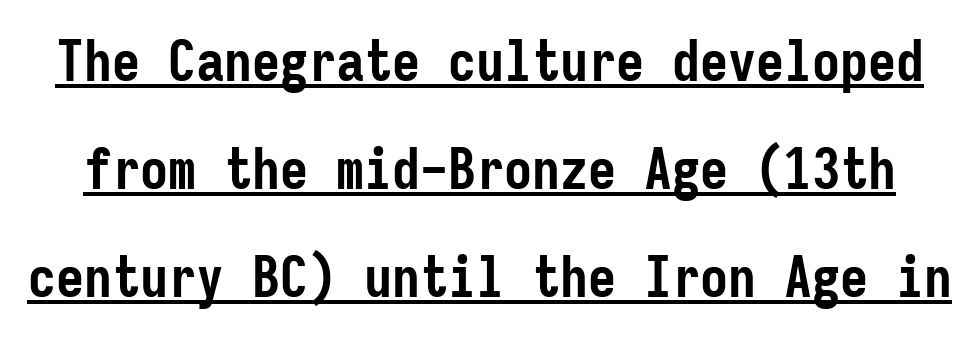
Q: Is the text bold? A: Yes.
Q: Is the text italic (slanted)? A: No, it is upright.
Q: Is the typeface a serif or a sans-serif typeface? A: Sans-serif.
Q: Is the text underlined? A: Yes.
Q: Is the spacing between letters normal or unusually wide? A: Normal.
Q: Is the spacing between lines tight, normal or loose? A: Loose.
Q: Width (condensed, normal, or wide)? A: Condensed.
Q: Stroke contrast? A: Low.
Q: x-height? A: Medium.
Q: Monospaced? A: Yes.
